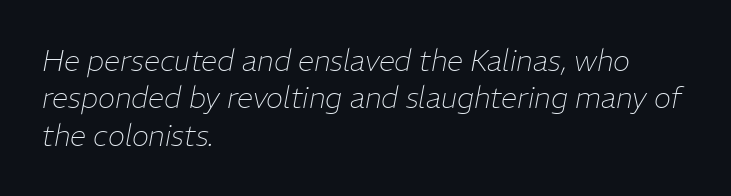
The image shows 29 px thin type, italic (leaning right); set left-aligned, normal line spacing (1.29x), normal letter spacing, not underlined; low stroke contrast and a medium x-height.
